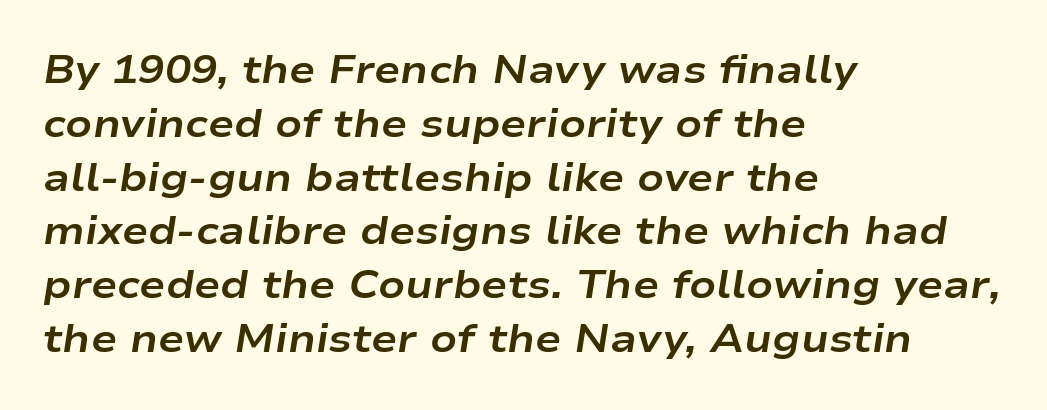
Quick note: underline off. Does the leading feel generous? No, just average. A full-strength bold gives these letters their thick strokes. Characters follow at the spacing the type designer built in.
